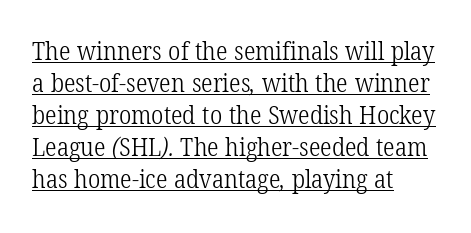
Q: Is the text bold? A: No.
Q: Is the text underlined? A: Yes.
Q: How is the paragraph aligned? A: Left-aligned.
Q: Is the spacing between letters normal or unusually wide? A: Normal.
